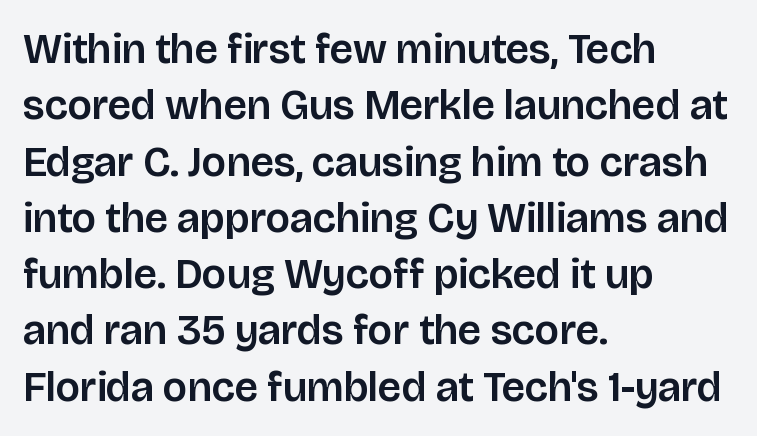
{"serif": "no", "italic": "no", "width": "normal", "stroke_contrast": "low", "x_height": "large", "monospaced": "no", "underline": "no", "align": "left", "line_spacing": "normal", "line_spacing_ratio": 1.34, "letter_spacing": "normal", "letter_spacing_em": 0.0, "glyph_px": 42}
